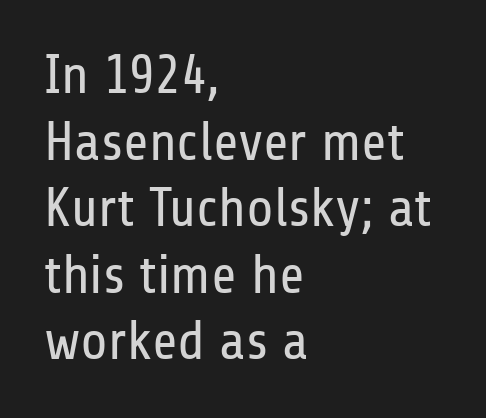
Q: Is the text bold? A: No.
Q: Is the text italic (slanted)? A: No, it is upright.
Q: Is the typeface a serif or a sans-serif typeface? A: Sans-serif.
Q: Is the text underlined? A: No.
Q: How is the paragraph aligned? A: Left-aligned.
Q: Is the spacing between letters normal or unusually wide? A: Normal.
Q: Width (condensed, normal, or wide)? A: Condensed.
Q: Stroke contrast? A: Low.
Q: x-height? A: Medium.
Q: Monospaced? A: No.
